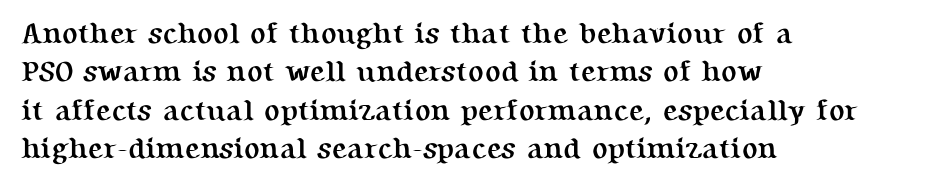
{"serif": "yes", "italic": "no", "bold": "yes", "weight": "semibold", "width": "normal", "stroke_contrast": "medium", "x_height": "medium", "monospaced": "no", "underline": "no", "align": "left", "line_spacing": "normal", "line_spacing_ratio": 1.32, "letter_spacing": "normal", "letter_spacing_em": 0.0, "glyph_px": 29}
